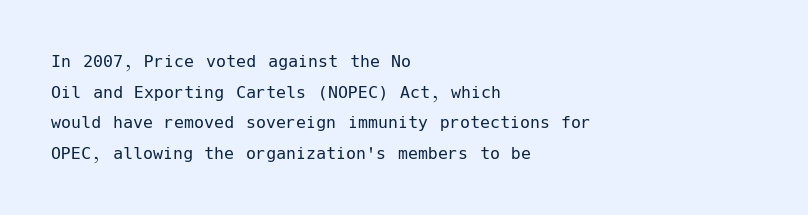
{"italic": "no", "bold": "no", "underline": "no", "align": "left", "line_spacing": "normal", "line_spacing_ratio": 1.53, "letter_spacing": "normal", "letter_spacing_em": 0.0, "glyph_px": 20}
